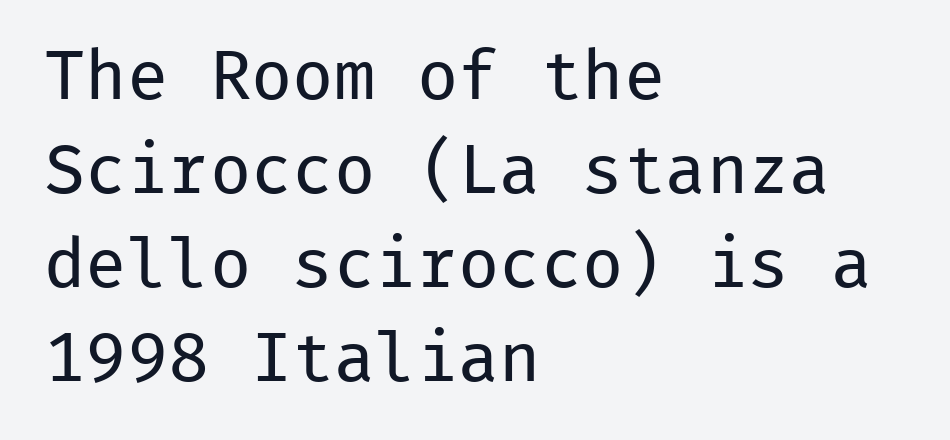
Is this a heavy cut? Hardly; it is regular or lighter. The strip under each line holds only bare page. The lines in this sample share a left origin and differ only in where they stop. The letters sit at their default tracking, neither squeezed nor spread. A typesetter would call this leading conventional body-copy spacing.
